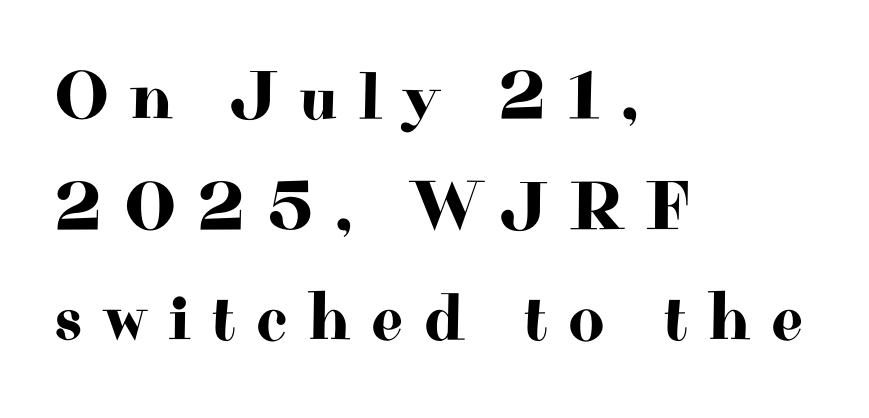
Proportional: the letters do not fall into vertical columns. Horizontal alignment here is leftward, the default for most running prose. Each word looks stretched out because of the extra space between its letters. Honestly, the row spacing looks completely unremarkable. Old-style or modern, the face here clearly has serifs. Upright lettering throughout.
